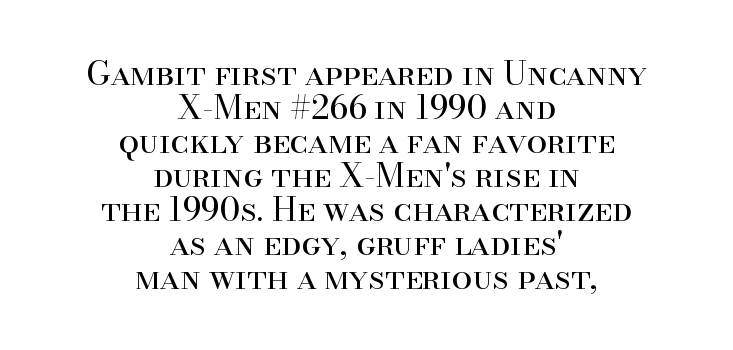
{"serif": "yes", "italic": "no", "bold": "no", "weight": "regular", "width": "normal", "stroke_contrast": "high", "x_height": "small", "monospaced": "no", "underline": "no", "align": "center", "line_spacing": "tight", "line_spacing_ratio": 1.03, "letter_spacing": "normal", "letter_spacing_em": 0.0, "glyph_px": 33}
